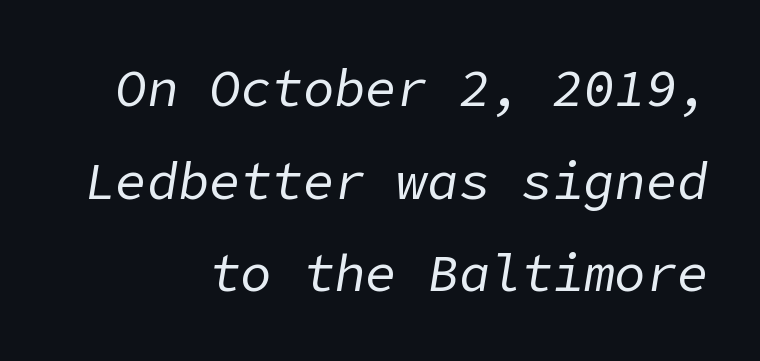
{"italic": "yes", "lean": "right", "slant_degrees": 9, "bold": "no", "weight": "regular", "width": "normal", "stroke_contrast": "low", "x_height": "medium", "underline": "no", "align": "right", "line_spacing_ratio": 1.78, "letter_spacing": "normal", "letter_spacing_em": 0.0, "glyph_px": 52}
